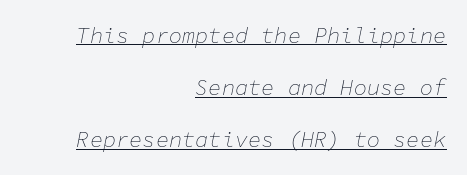
{"italic": "yes", "lean": "right", "slant_degrees": 11, "bold": "no", "underline": "yes", "align": "right", "line_spacing": "loose", "line_spacing_ratio": 2.37, "letter_spacing": "normal", "letter_spacing_em": 0.0, "glyph_px": 22}
